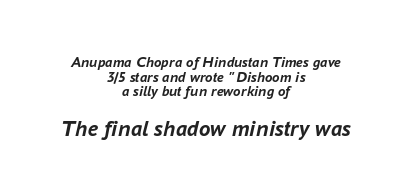
Q: Is the text bold? A: Yes.
Q: Is the text italic (slanted)? A: Yes, it leans right by about 16 degrees.
Q: Is the text underlined? A: No.
Q: How is the paragraph aligned? A: Centered.
Q: Is the spacing between letters normal or unusually wide? A: Normal.
Q: Is the spacing between lines tight, normal or loose? A: Tight.
Q: Which block of text is set in a larger size, the first (top) or the second (bottom)? A: The second (bottom) one.
